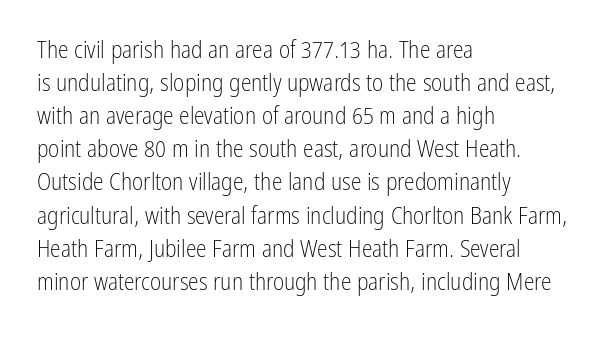
The image shows 24 px text type, upright; set left-aligned, normal line spacing (1.38x), normal letter spacing, not underlined.
